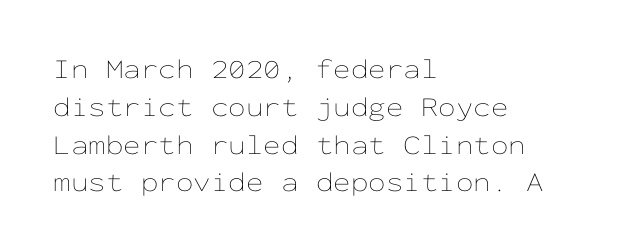
The image shows 28 px thin, wide type, upright, monospaced; set left-aligned, normal line spacing (1.35x), normal letter spacing, not underlined; low stroke contrast and a medium x-height.
